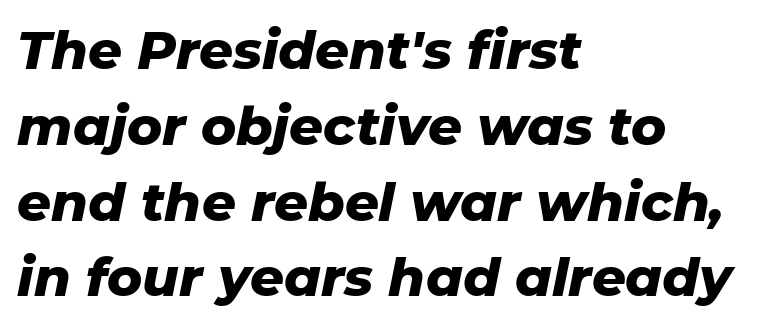
{"italic": "yes", "lean": "right", "slant_degrees": 11, "bold": "yes", "weight": "heavy", "width": "normal", "stroke_contrast": "low", "x_height": "medium", "monospaced": "no", "underline": "no", "align": "left", "line_spacing": "normal", "line_spacing_ratio": 1.43, "letter_spacing": "normal", "letter_spacing_em": 0.0, "glyph_px": 53}
